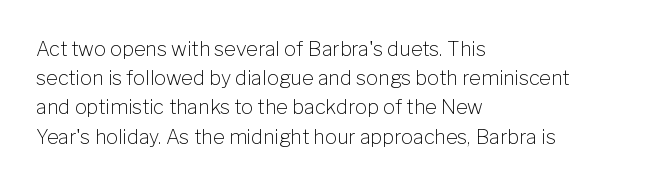
A normal amount of white space separates one row of letters from the next. The foot of each line stays bare and open. The ragged edge is on the right, which tells us the setting is flush left. This sample uses an upright cut, with every glyph sitting square on the baseline. No chunkiness to these letters — they're not bold. Does extra space separate the letters? No, they use regular spacing.
